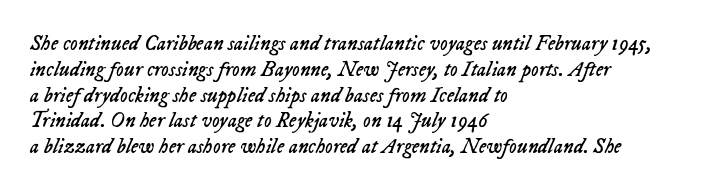
The specimen omits any rule beneath the text block's lines. Every row of glyphs begins at an identical x-position on the left. The specimen reads as italic at a glance. How are the letters spaced? Ordinarily, with no added tracking.
